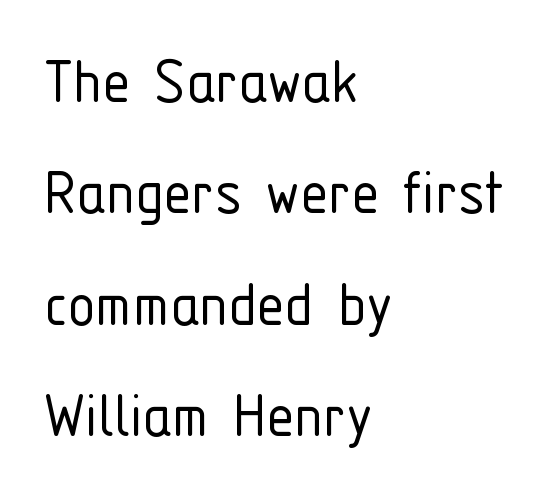
Q: Is the text bold? A: No.
Q: Is the text italic (slanted)? A: No, it is upright.
Q: Is the typeface a serif or a sans-serif typeface? A: Sans-serif.
Q: Is the text underlined? A: No.
Q: How is the paragraph aligned? A: Left-aligned.
Q: Is the spacing between letters normal or unusually wide? A: Normal.
Q: Is the spacing between lines tight, normal or loose? A: Normal.
Q: Width (condensed, normal, or wide)? A: Condensed.
Q: Stroke contrast? A: Low.
Q: x-height? A: Medium.
Q: Monospaced? A: No.
